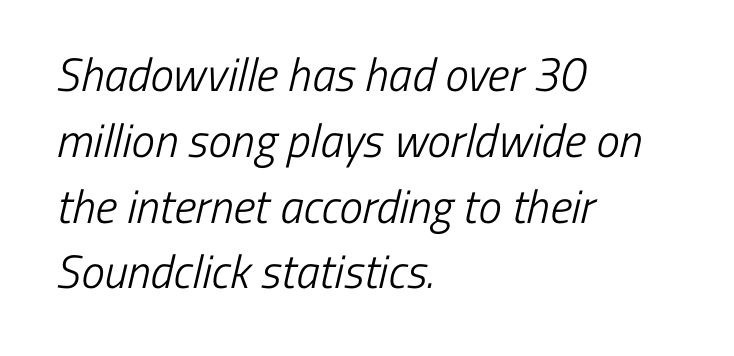
The image shows 47 px light, condensed sans-serif type; set left-aligned, normal line spacing (1.4x), normal letter spacing, not underlined; low stroke contrast and a medium x-height.
